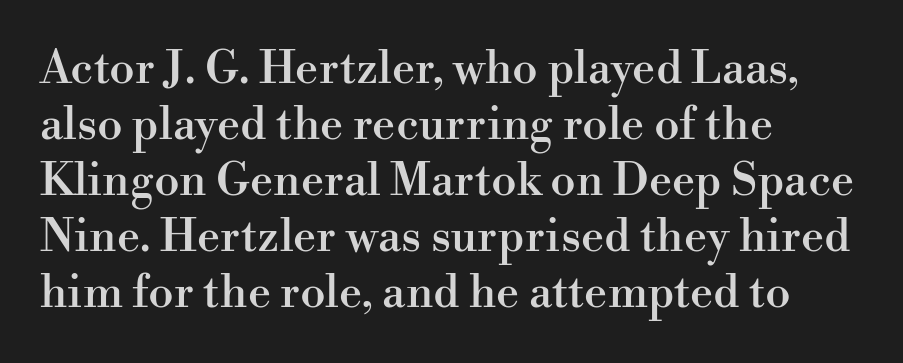
The image shows 46 px serif type, upright; set left-aligned, line spacing 1.22x, normal letter spacing, not underlined; high stroke contrast and a small x-height.
